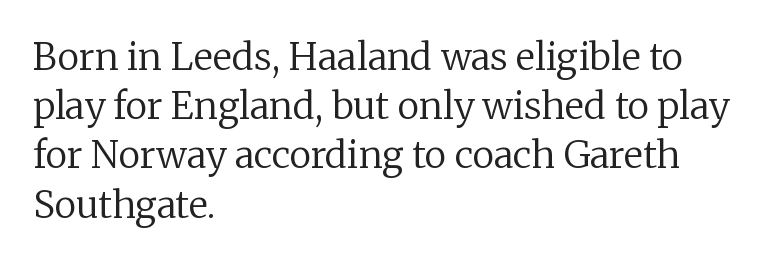
Q: Is the text bold? A: No.
Q: Is the text italic (slanted)? A: No, it is upright.
Q: Is the typeface a serif or a sans-serif typeface? A: Serif.
Q: Is the text underlined? A: No.
Q: How is the paragraph aligned? A: Left-aligned.
Q: Is the spacing between letters normal or unusually wide? A: Normal.
Q: Is the spacing between lines tight, normal or loose? A: Normal.
Q: Width (condensed, normal, or wide)? A: Normal.
Q: Stroke contrast? A: Low.
Q: x-height? A: Medium.
Q: Monospaced? A: No.
